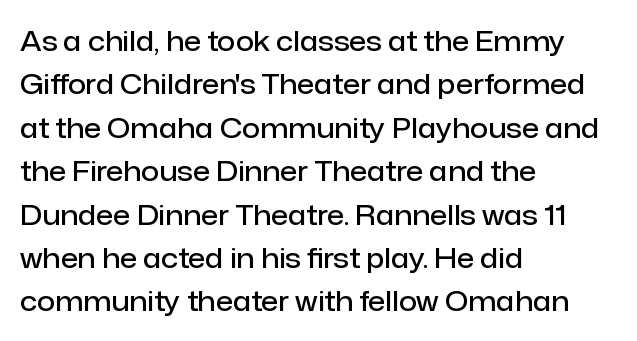
The image shows 28 px semibold sans-serif type, upright; set left-aligned, normal line spacing (1.55x), normal letter spacing, not underlined; low stroke contrast and a medium x-height.
